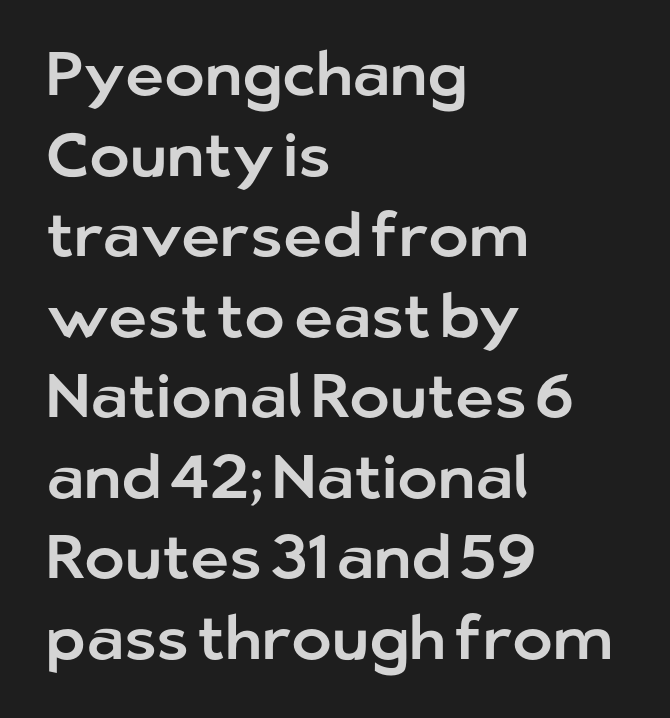
Q: Is the text italic (slanted)? A: No, it is upright.
Q: Is the typeface a serif or a sans-serif typeface? A: Sans-serif.
Q: Is the text underlined? A: No.
Q: How is the paragraph aligned? A: Left-aligned.
Q: Is the spacing between letters normal or unusually wide? A: Normal.
Q: Is the spacing between lines tight, normal or loose? A: Normal.
Q: Width (condensed, normal, or wide)? A: Normal.
Q: Stroke contrast? A: Low.
Q: x-height? A: Medium.
Q: Monospaced? A: No.
